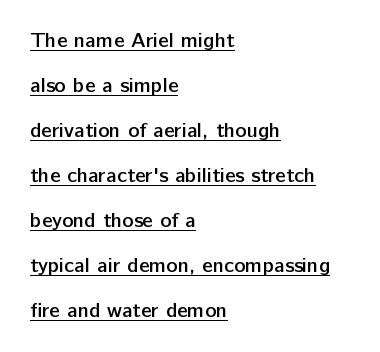
Caption: lettering with a line underneath. One-word summary of the alignment: left. Summary of vertical rhythm: relaxed, with wide interline spacing. It's the straight-up-and-down kind of type. A bit beefed up — I'd call it semibold rather than bold. The horizontal fit of the characters is conventional and even.
